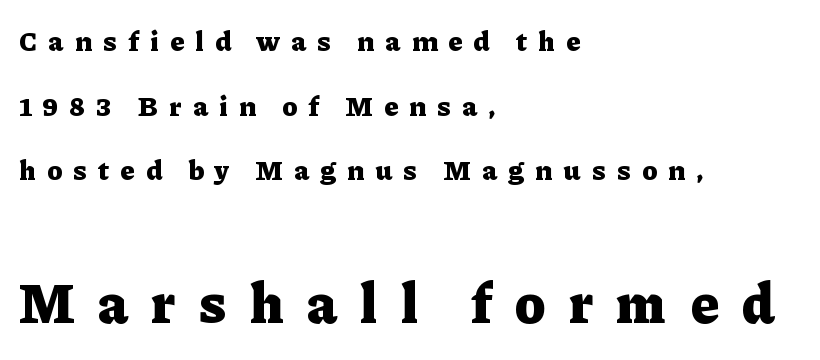
Notice how the passage keeps a crisp vertical edge on the left only. Bare-footed words on every line. Does the weight exceed regular? Yes, all the way to bold. You could only call the tracking loose — the letters float apart. The face used here is seriffed, in the tradition of book romans. You could fit nearly another row in the gap between these rows.
